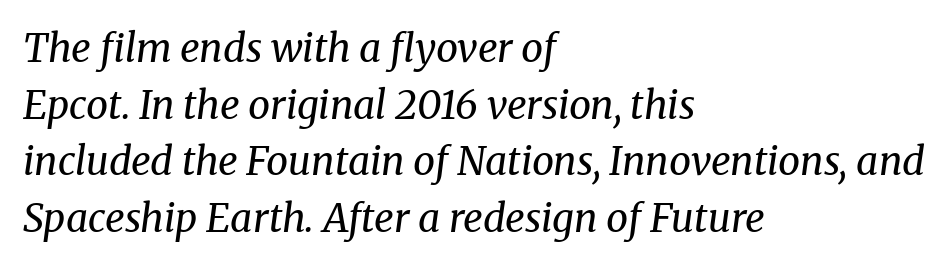
Q: Is the text bold? A: No.
Q: Is the text italic (slanted)? A: Yes, it leans right by about 8 degrees.
Q: Is the typeface a serif or a sans-serif typeface? A: Serif.
Q: Is the text underlined? A: No.
Q: How is the paragraph aligned? A: Left-aligned.
Q: Is the spacing between letters normal or unusually wide? A: Normal.
Q: Is the spacing between lines tight, normal or loose? A: Normal.
Q: Width (condensed, normal, or wide)? A: Normal.
Q: Stroke contrast? A: Medium.
Q: x-height? A: Medium.
Q: Monospaced? A: No.
